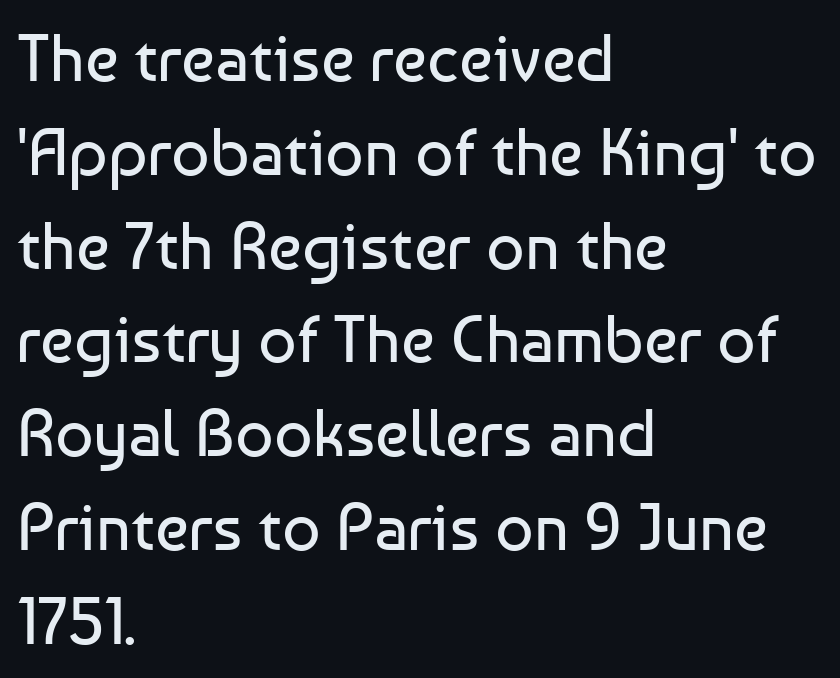
{"serif": "no", "italic": "no", "bold": "no", "weight": "regular", "width": "normal", "stroke_contrast": "low", "x_height": "medium", "monospaced": "no", "underline": "no", "align": "left", "line_spacing": "normal", "line_spacing_ratio": 1.4, "letter_spacing": "normal", "letter_spacing_em": 0.0, "glyph_px": 67}
